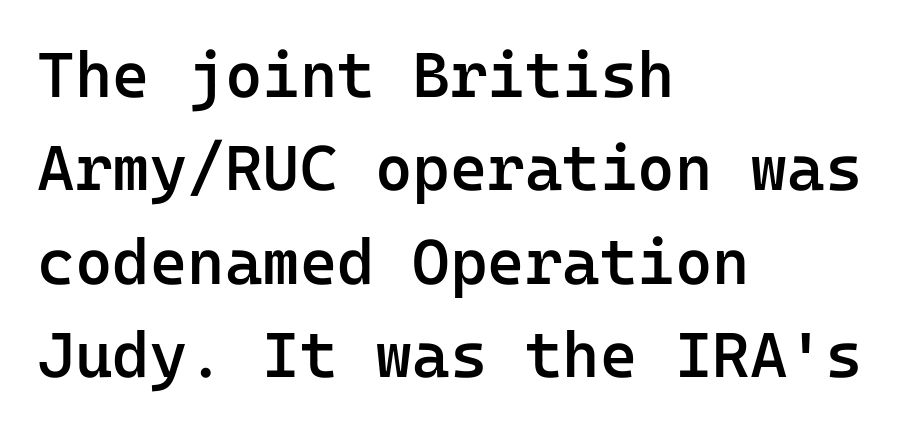
These lines are set flush left with a ragged right edge. Check where the strokes stop: nothing finishes them off — pure sans. Any mark beneath the type? The region is blank. The line texture is even and compact thanks to regular tracking. The vertical gap from one line to the next is medium.
